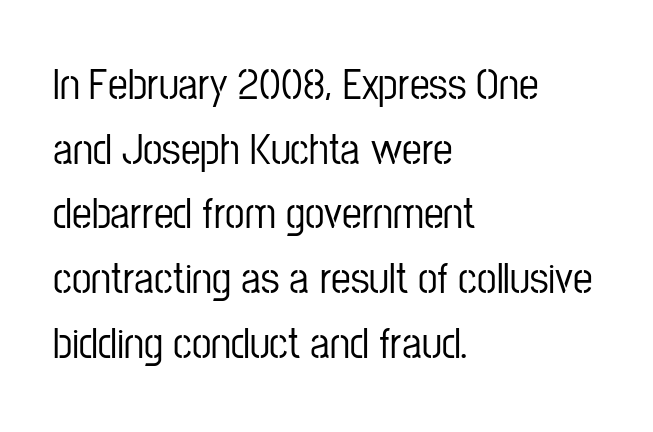
{"serif": "no", "italic": "no", "width": "condensed", "stroke_contrast": "low", "x_height": "medium", "monospaced": "no", "underline": "no", "align": "left", "line_spacing": "normal", "line_spacing_ratio": 1.47, "letter_spacing": "normal", "letter_spacing_em": 0.0, "glyph_px": 44}
